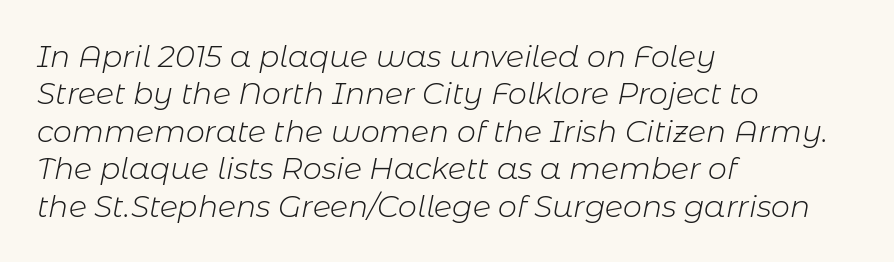
{"italic": "yes", "lean": "right", "slant_degrees": 11, "bold": "no", "weight": "light", "width": "normal", "stroke_contrast": "low", "x_height": "medium", "monospaced": "no", "underline": "no", "align": "left", "line_spacing": "normal", "line_spacing_ratio": 1.25, "letter_spacing": "normal", "letter_spacing_em": 0.0, "glyph_px": 30}
